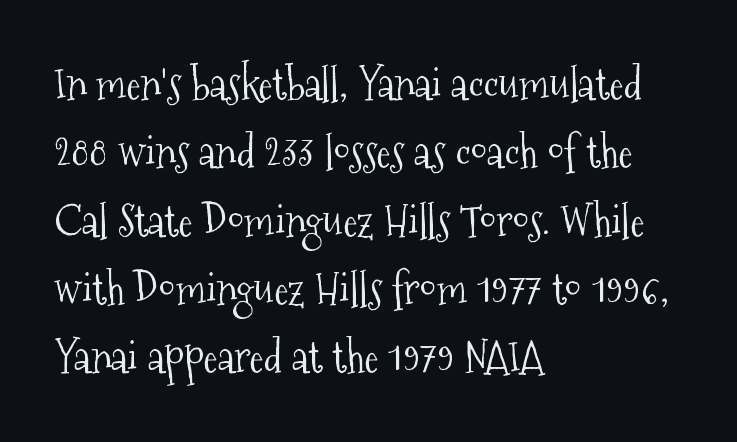
Do the characters align in a grid? No, the font is proportional. Notice how the passage keeps a crisp vertical edge on the left only. The type family on display is of the serif kind. The zone under the glyphs is completely vacant.
